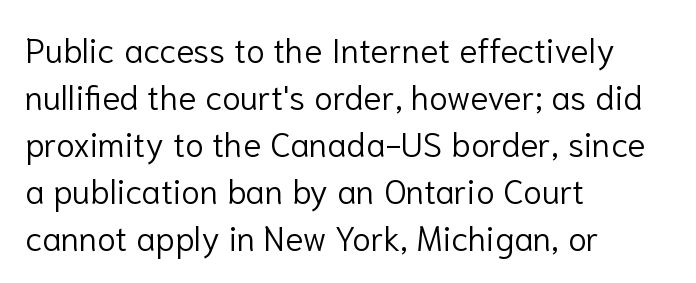
The image shows 34 px light sans-serif type, upright; set left-aligned, normal line spacing (1.38x), normal letter spacing, not underlined; low stroke contrast and a medium x-height.
